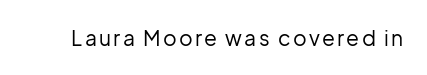
Q: Is the text bold? A: No.
Q: Is the text italic (slanted)? A: No, it is upright.
Q: Is the text underlined? A: No.
